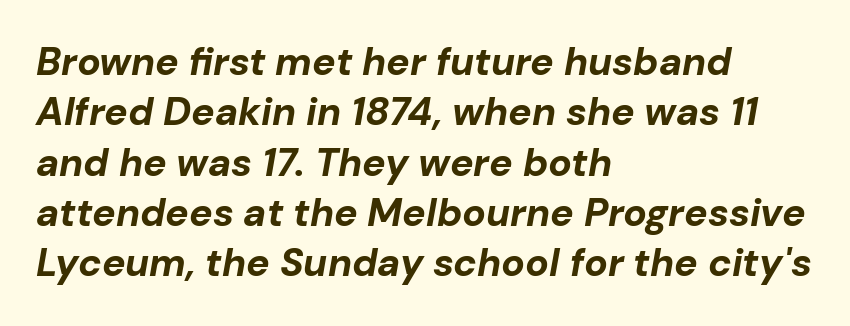
{"italic": "yes", "lean": "right", "slant_degrees": 10, "bold": "yes", "weight": "bold", "width": "normal", "stroke_contrast": "low", "x_height": "medium", "monospaced": "no", "underline": "no", "align": "left", "line_spacing": "normal", "line_spacing_ratio": 1.29, "letter_spacing": "normal", "letter_spacing_em": 0.0, "glyph_px": 39}
